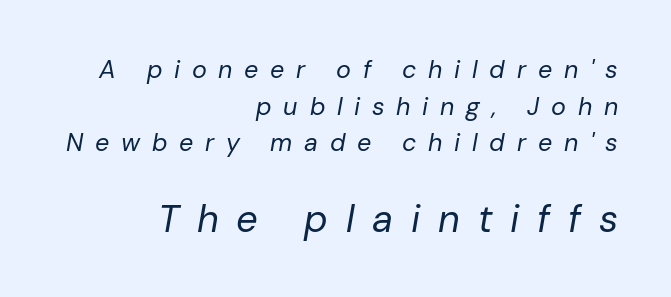
Proportional: the letters do not fall into vertical columns. Is the lower block the larger one? Yes — the lower block carries the bigger type. Style check: oblique. Weight: in the light-to-regular range.
